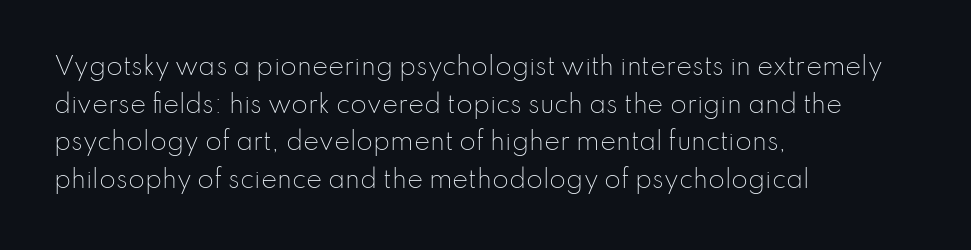
{"italic": "no", "bold": "no", "underline": "no", "align": "left", "line_spacing": "normal", "line_spacing_ratio": 1.57, "letter_spacing": "normal", "letter_spacing_em": 0.0, "glyph_px": 24}
